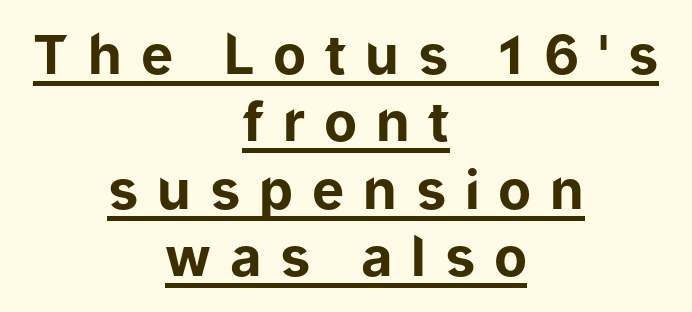
Quick note: interline space is typical. Observe the wide spacing: letters keep a clear distance from each other. Horizontal alignment here is central, giving a formal, balanced look. Beneath each row of characters lies a ruled line. The axis of the letterforms is exactly vertical. Strong, thick strokes mark this as bold type.
